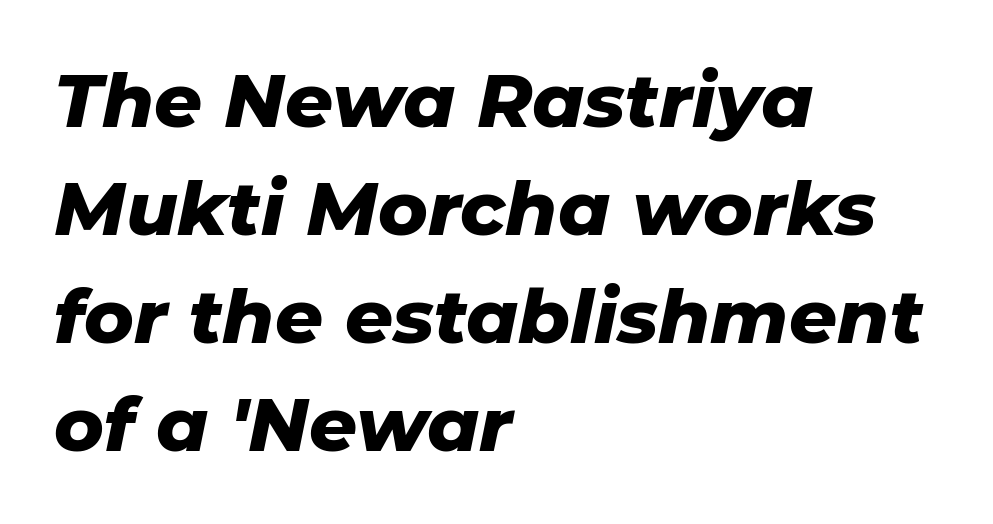
The image shows 75 px heavy type, italic (leaning right); set left-aligned, normal line spacing (1.44x), normal letter spacing, not underlined; low stroke contrast and a medium x-height.
